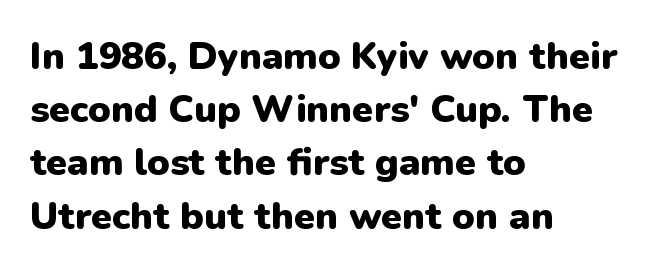
The image shows 38 px heavy sans-serif type, upright; set left-aligned, normal line spacing (1.4x), normal letter spacing, not underlined; low stroke contrast and a medium x-height.
